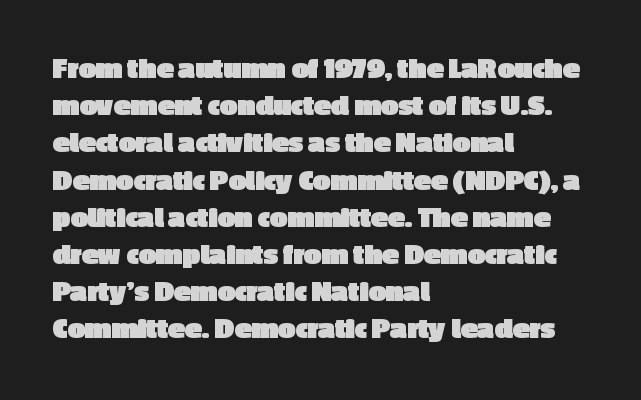
The image shows 31 px heavy sans-serif type, upright; set left-aligned, line spacing 1.2x, normal letter spacing, not underlined; a medium x-height.
